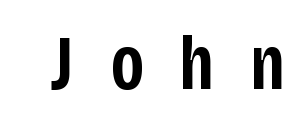
Q: Is the text bold? A: Semi-bold.
Q: Is the text italic (slanted)? A: No, it is upright.
Q: Is the typeface a serif or a sans-serif typeface? A: Sans-serif.
Q: Is the text underlined? A: No.
Q: Is the spacing between letters normal or unusually wide? A: Unusually wide.
Q: Width (condensed, normal, or wide)? A: Condensed.
Q: Stroke contrast? A: Low.
Q: x-height? A: Large.
Q: Monospaced? A: No.
